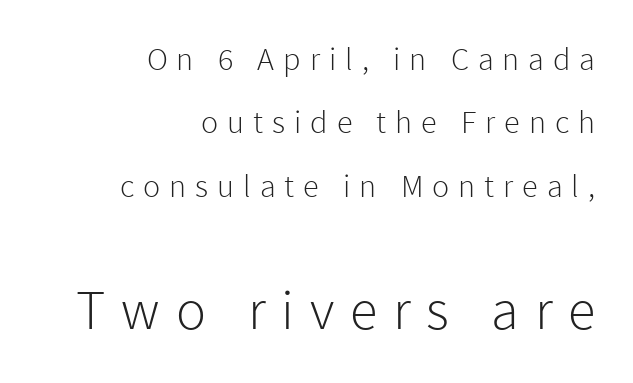
Check under the words: just untouched page. You could not count columns in this text — the font is proportionally spaced. Words appear elongated and porous because spacing is wide. This reads as an unemphasized weight, regular at the heaviest.
